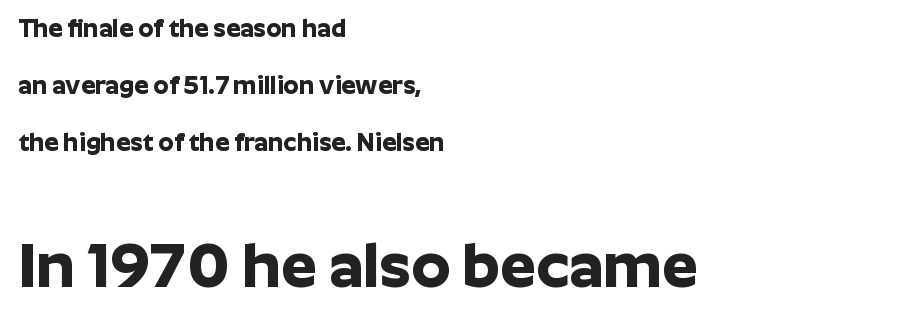
Q: Is the text bold? A: Yes.
Q: Is the text italic (slanted)? A: No, it is upright.
Q: Is the typeface a serif or a sans-serif typeface? A: Sans-serif.
Q: Is the text underlined? A: No.
Q: How is the paragraph aligned? A: Left-aligned.
Q: Is the spacing between letters normal or unusually wide? A: Normal.
Q: Is the spacing between lines tight, normal or loose? A: Loose.
Q: Which block of text is set in a larger size, the first (top) or the second (bottom)? A: The second (bottom) one.
Q: Width (condensed, normal, or wide)? A: Normal.
Q: Stroke contrast? A: Low.
Q: x-height? A: Medium.
Q: Monospaced? A: No.
